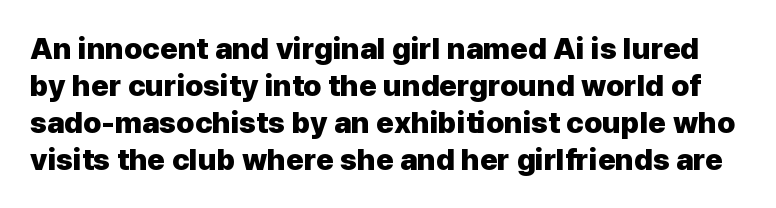
Q: Is the text bold? A: Yes.
Q: Is the text italic (slanted)? A: No, it is upright.
Q: Is the typeface a serif or a sans-serif typeface? A: Sans-serif.
Q: Is the text underlined? A: No.
Q: Is the spacing between letters normal or unusually wide? A: Normal.
Q: Width (condensed, normal, or wide)? A: Normal.
Q: Stroke contrast? A: Low.
Q: x-height? A: Medium.
Q: Monospaced? A: No.
